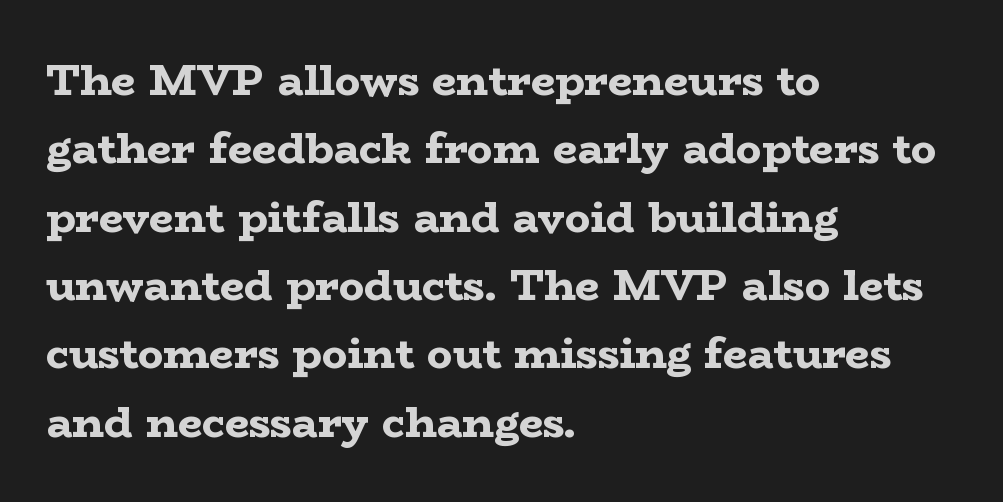
Q: Is the text bold? A: Yes.
Q: Is the text italic (slanted)? A: No, it is upright.
Q: Is the typeface a serif or a sans-serif typeface? A: Serif.
Q: Is the text underlined? A: No.
Q: How is the paragraph aligned? A: Left-aligned.
Q: Is the spacing between letters normal or unusually wide? A: Normal.
Q: Is the spacing between lines tight, normal or loose? A: Normal.
Q: Width (condensed, normal, or wide)? A: Wide.
Q: Stroke contrast? A: Low.
Q: x-height? A: Medium.
Q: Monospaced? A: No.
